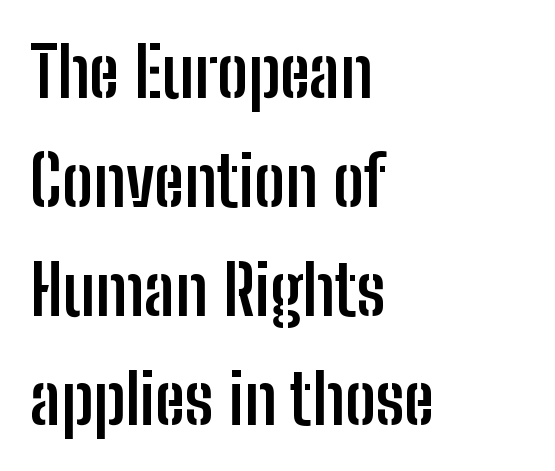
Q: Is the text bold? A: Yes.
Q: Is the text italic (slanted)? A: No, it is upright.
Q: Is the typeface a serif or a sans-serif typeface? A: Sans-serif.
Q: Is the text underlined? A: No.
Q: How is the paragraph aligned? A: Left-aligned.
Q: Is the spacing between letters normal or unusually wide? A: Normal.
Q: Is the spacing between lines tight, normal or loose? A: Normal.
Q: Width (condensed, normal, or wide)? A: Condensed.
Q: Stroke contrast? A: Low.
Q: x-height? A: Medium.
Q: Monospaced? A: No.
